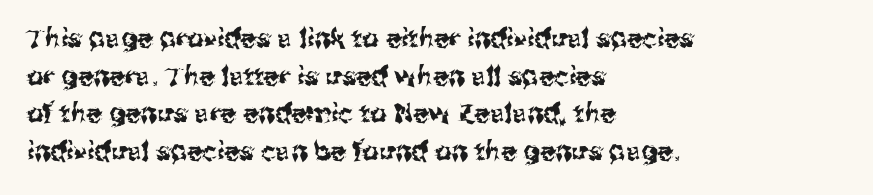
{"italic": "no", "underline": "no", "align": "left", "line_spacing": "normal", "line_spacing_ratio": 1.45, "letter_spacing": "normal", "letter_spacing_em": 0.0, "glyph_px": 26}
